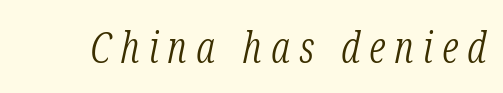
{"serif": "yes", "italic": "yes", "lean": "right", "slant_degrees": 12, "bold": "no", "weight": "light", "width": "condensed", "stroke_contrast": "low", "x_height": "medium", "monospaced": "no", "underline": "no", "letter_spacing": "wide", "letter_spacing_em": 0.21, "glyph_px": 43}
